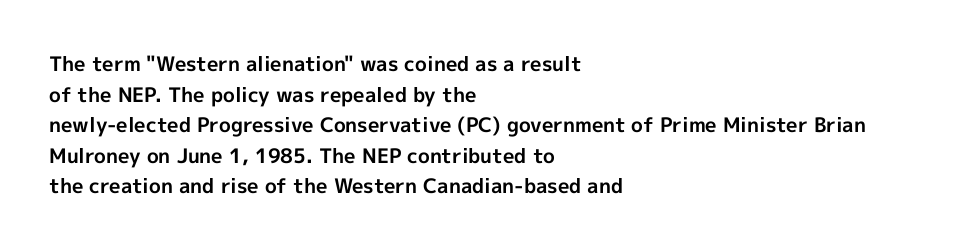
The image shows 20 px bold type, upright; set left-aligned, normal line spacing (1.53x), normal letter spacing, not underlined.
